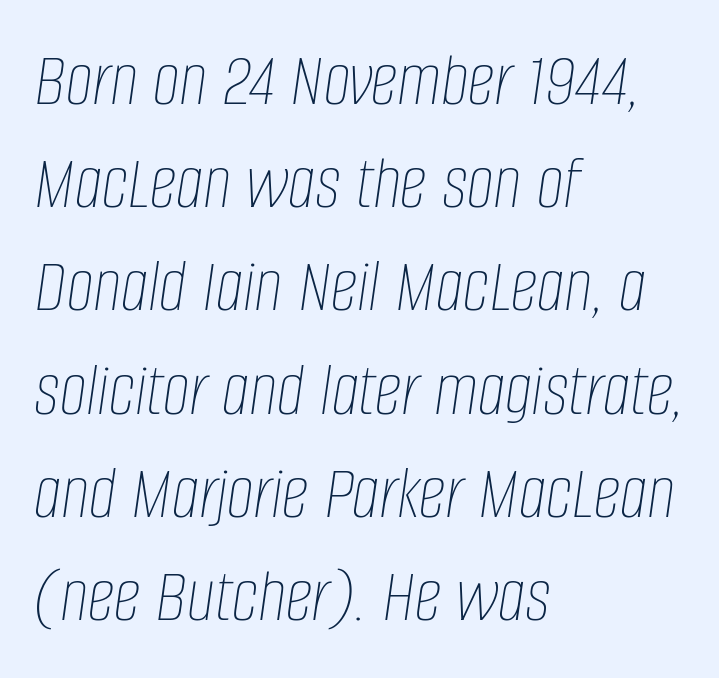
The letters advance in unequal steps, a hallmark of proportional type. Short and long lines alike share a common starting point at left. The passage shown is not underscored anywhere. The face looks like a standard text weight, possibly lighter.
